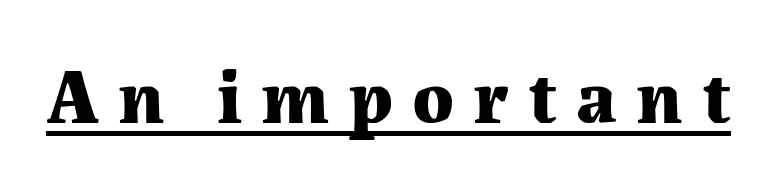
Q: Is the text bold? A: Yes.
Q: Is the text italic (slanted)? A: No, it is upright.
Q: Is the typeface a serif or a sans-serif typeface? A: Serif.
Q: Is the text underlined? A: Yes.
Q: Is the spacing between letters normal or unusually wide? A: Unusually wide.
Q: Width (condensed, normal, or wide)? A: Normal.
Q: Stroke contrast? A: Medium.
Q: x-height? A: Medium.
Q: Monospaced? A: No.
